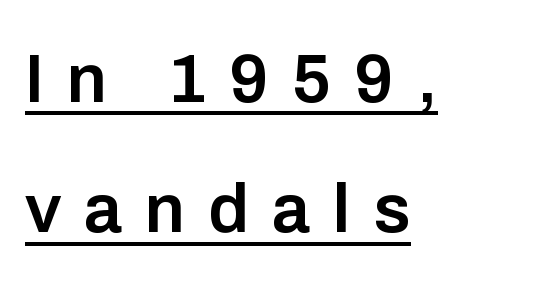
{"serif": "no", "italic": "no", "bold": "semi", "weight": "semibold", "width": "normal", "stroke_contrast": "low", "x_height": "medium", "monospaced": "no", "underline": "yes", "align": "left", "line_spacing_ratio": 1.89, "letter_spacing": "wide", "letter_spacing_em": 0.33, "glyph_px": 69}
